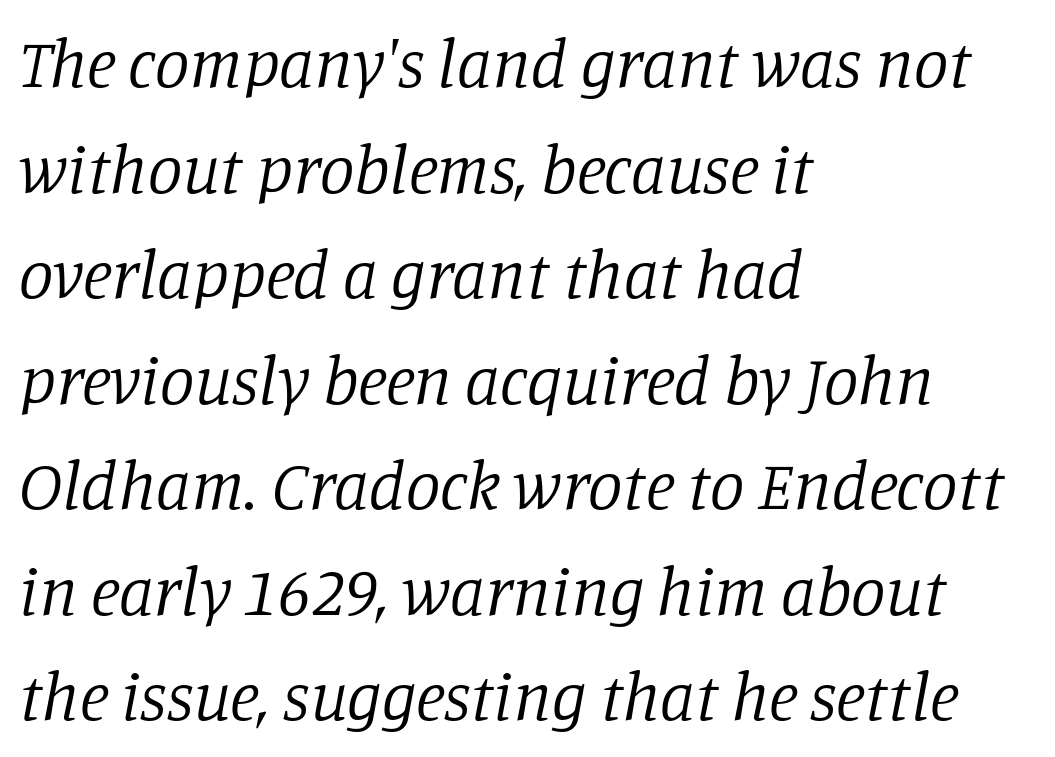
{"serif": "yes", "italic": "yes", "lean": "right", "slant_degrees": 11, "bold": "no", "weight": "regular", "width": "normal", "stroke_contrast": "low", "x_height": "large", "monospaced": "no", "underline": "no", "align": "left", "line_spacing": "normal", "line_spacing_ratio": 1.53, "letter_spacing": "normal", "letter_spacing_em": 0.0, "glyph_px": 69}
